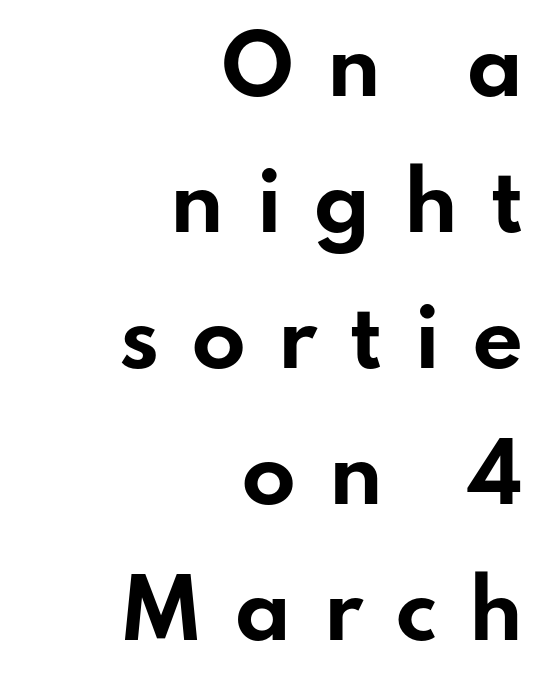
Q: Is the text bold? A: Yes.
Q: Is the text italic (slanted)? A: No, it is upright.
Q: Is the typeface a serif or a sans-serif typeface? A: Sans-serif.
Q: Is the text underlined? A: No.
Q: How is the paragraph aligned? A: Right-aligned.
Q: Is the spacing between letters normal or unusually wide? A: Unusually wide.
Q: Is the spacing between lines tight, normal or loose? A: Normal.
Q: Width (condensed, normal, or wide)? A: Wide.
Q: Stroke contrast? A: Low.
Q: x-height? A: Small.
Q: Monospaced? A: No.
